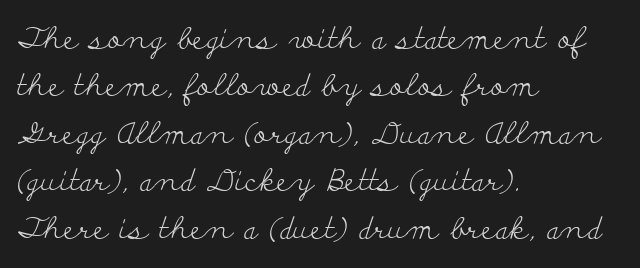
The image shows 30 px light, wide serif type; set left-aligned, normal line spacing (1.58x), normal letter spacing, not underlined; low stroke contrast and a small x-height.
